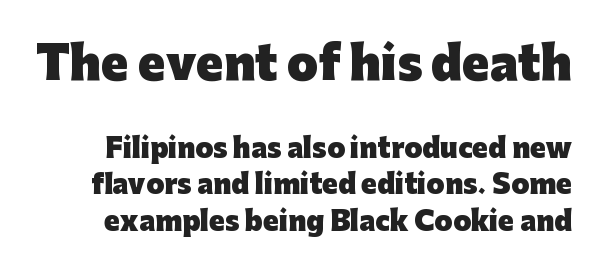
Caption: upper text group enlarged, lower text group reduced. Interline gaps are of average width in this sample. Varying glyph widths throughout — classic text-font behaviour. These lines are composed in type without serifs.
